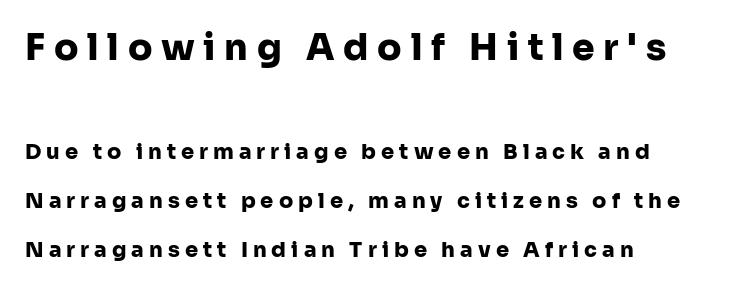
Here the designer chose a conventional face with non-uniform glyph widths. Larger block? The one above; the one below is distinctly smaller. In terms of weight, the rendering is a true, heavy bold. If you measured baseline to baseline, you'd find a long distance.
